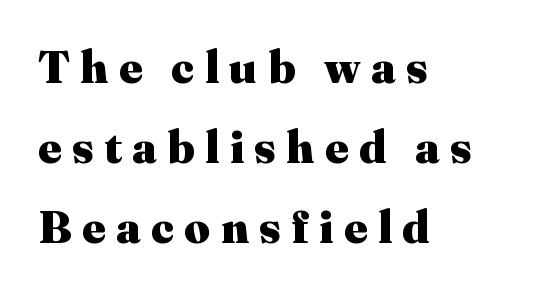
Rendered with straight, roman letterforms. Glyph-to-glyph distance is far greater than everyday printed text. Letters rest on an invisible, unmarked baseline. Does the type have serifs? Yes, each stem ends in a small foot. Varying glyph widths throughout — classic text-font behaviour.
